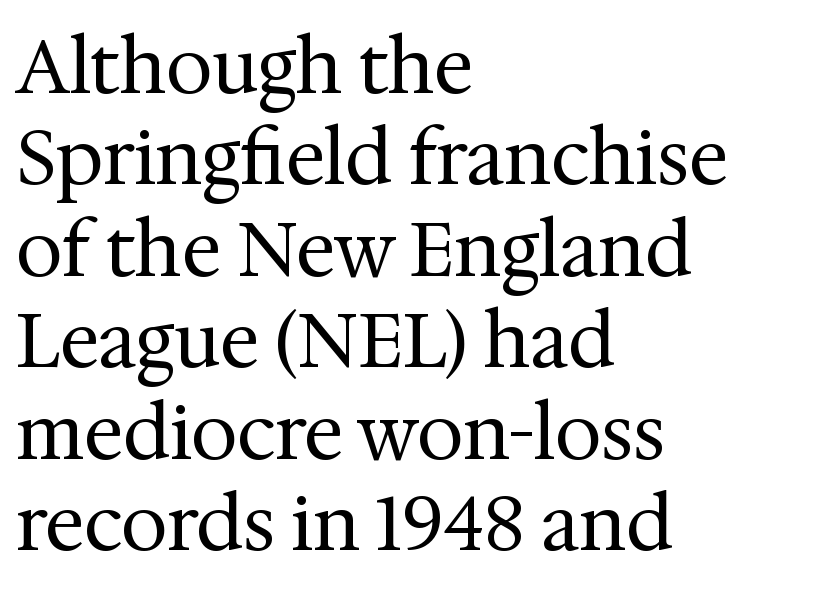
The image shows 75 px regular-weight serif type, upright; set left-aligned, line spacing 1.22x, normal letter spacing, not underlined; medium stroke contrast and a medium x-height.
